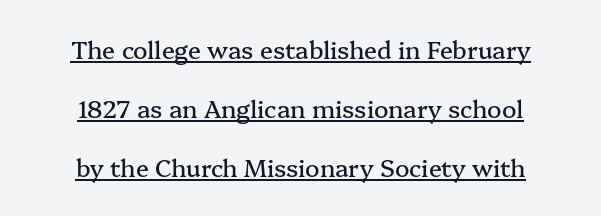
{"italic": "no", "underline": "yes", "align": "center", "line_spacing": "loose", "line_spacing_ratio": 2.45, "letter_spacing": "normal", "letter_spacing_em": 0.0, "glyph_px": 24}
